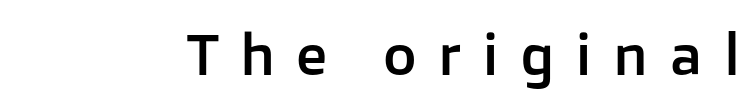
The image shows 58 px sans-serif type, upright; set unusually wide letter spacing (+0.36 em), not underlined; low stroke contrast and a medium x-height.
